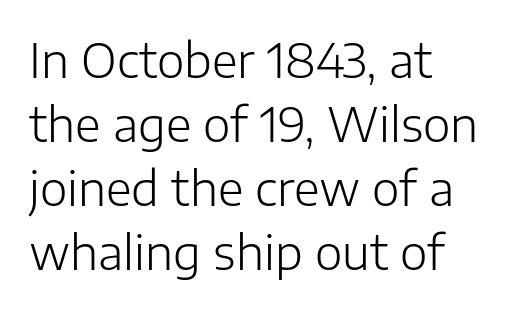
{"serif": "no", "italic": "no", "bold": "no", "weight": "light", "width": "normal", "stroke_contrast": "low", "x_height": "medium", "monospaced": "no", "underline": "no", "align": "left", "line_spacing": "normal", "line_spacing_ratio": 1.36, "letter_spacing": "normal", "letter_spacing_em": 0.0, "glyph_px": 47}
